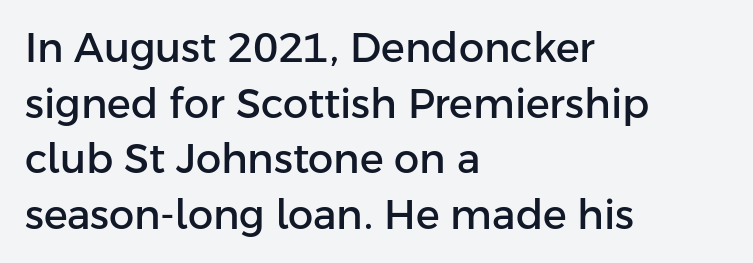
The image shows 40 px sans-serif type, upright; set left-aligned, normal line spacing (1.39x), normal letter spacing, not underlined; low stroke contrast and a medium x-height.
